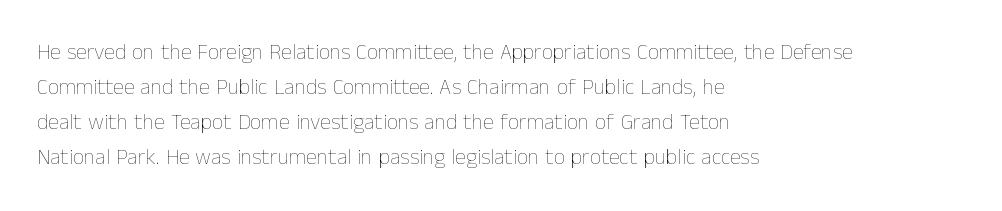
Every stem runs plumb, perpendicular to the baseline. Ink coverage per letter is moderate at most. Does extra space separate the letters? No, they use regular spacing. Line starts are locked; line ends wander. If you measured baseline to baseline, you'd find a middling distance.
